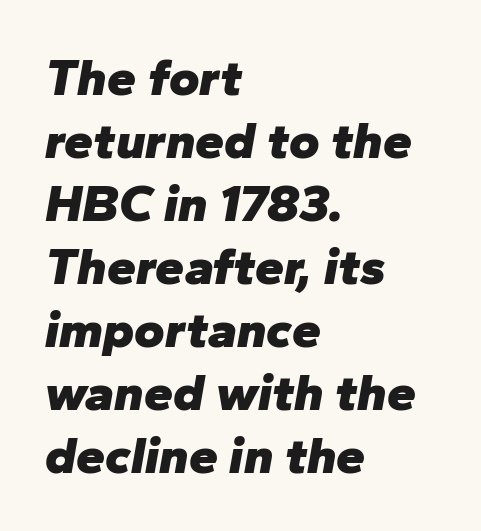
Q: Is the text bold? A: Yes.
Q: Is the text italic (slanted)? A: Yes, it leans right by about 10 degrees.
Q: Is the text underlined? A: No.
Q: How is the paragraph aligned? A: Left-aligned.
Q: Is the spacing between letters normal or unusually wide? A: Normal.
Q: Width (condensed, normal, or wide)? A: Normal.
Q: Stroke contrast? A: Low.
Q: x-height? A: Medium.
Q: Monospaced? A: No.
